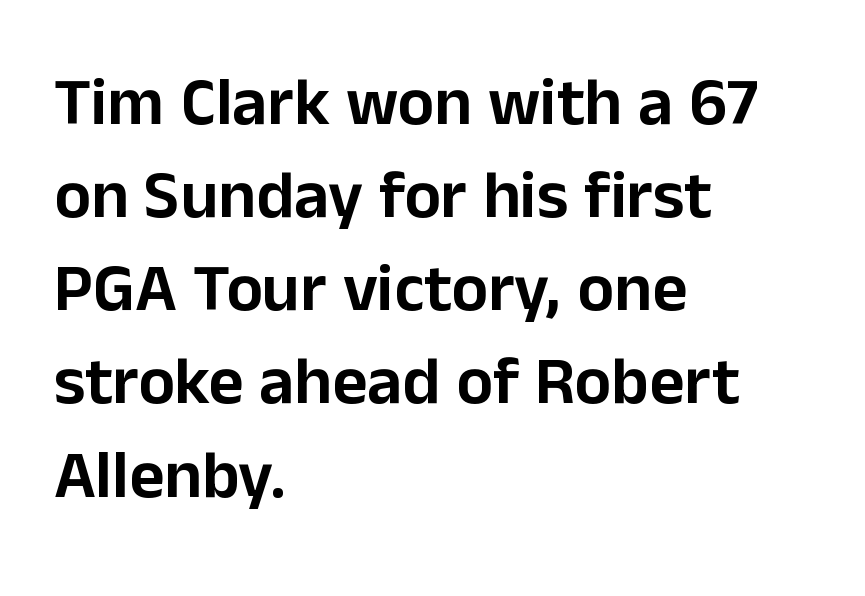
{"serif": "no", "italic": "no", "width": "normal", "stroke_contrast": "low", "x_height": "medium", "monospaced": "no", "underline": "no", "align": "left", "line_spacing": "normal", "line_spacing_ratio": 1.37, "letter_spacing": "normal", "letter_spacing_em": 0.0, "glyph_px": 68}
